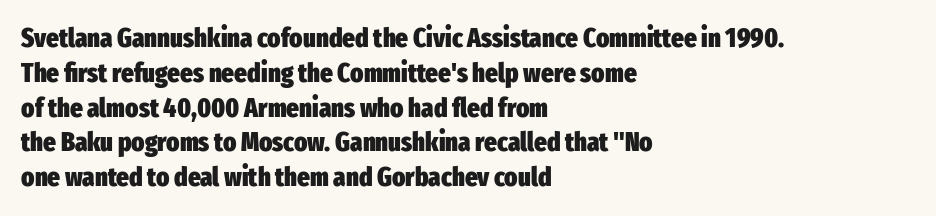
Q: Is the text bold? A: Yes.
Q: Is the text italic (slanted)? A: No, it is upright.
Q: Is the text underlined? A: No.
Q: How is the paragraph aligned? A: Left-aligned.
Q: Is the spacing between letters normal or unusually wide? A: Normal.
Q: Is the spacing between lines tight, normal or loose? A: Normal.
